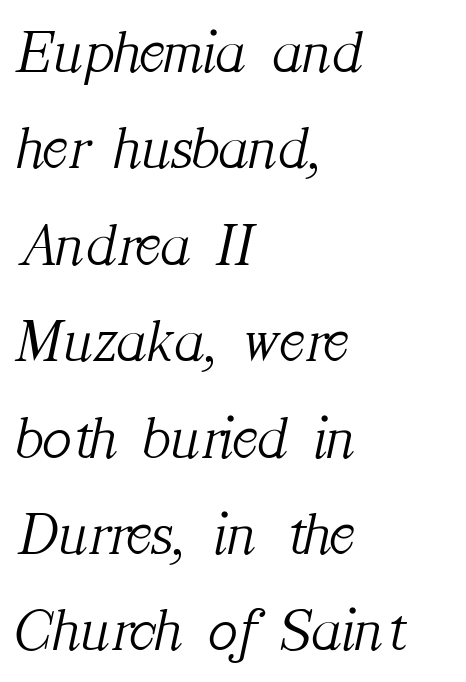
{"serif": "yes", "italic": "yes", "lean": "right", "slant_degrees": 12, "bold": "no", "weight": "light", "width": "normal", "stroke_contrast": "medium", "x_height": "medium", "monospaced": "no", "underline": "no", "align": "left", "line_spacing": "normal", "line_spacing_ratio": 1.58, "letter_spacing": "normal", "letter_spacing_em": 0.0, "glyph_px": 61}
